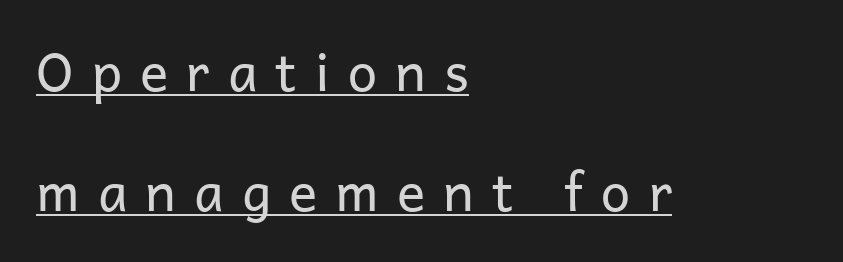
Q: Is the text bold? A: No.
Q: Is the text italic (slanted)? A: No, it is upright.
Q: Is the typeface a serif or a sans-serif typeface? A: Sans-serif.
Q: Is the text underlined? A: Yes.
Q: How is the paragraph aligned? A: Left-aligned.
Q: Is the spacing between letters normal or unusually wide? A: Unusually wide.
Q: Is the spacing between lines tight, normal or loose? A: Loose.
Q: Width (condensed, normal, or wide)? A: Normal.
Q: Stroke contrast? A: Low.
Q: x-height? A: Medium.
Q: Monospaced? A: No.
